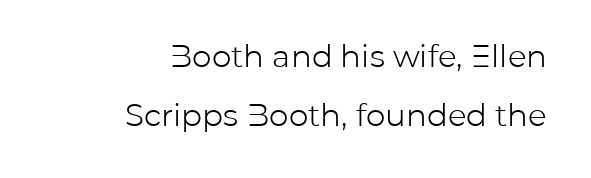
Q: Is the text bold? A: No.
Q: Is the text italic (slanted)? A: No, it is upright.
Q: Is the typeface a serif or a sans-serif typeface? A: Sans-serif.
Q: Is the text underlined? A: No.
Q: How is the paragraph aligned? A: Right-aligned.
Q: Is the spacing between letters normal or unusually wide? A: Normal.
Q: Is the spacing between lines tight, normal or loose? A: Loose.
Q: Width (condensed, normal, or wide)? A: Normal.
Q: Stroke contrast? A: Low.
Q: x-height? A: Medium.
Q: Monospaced? A: No.
